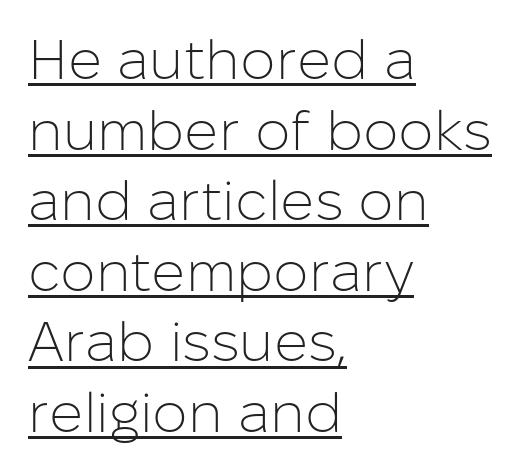
{"serif": "no", "italic": "no", "bold": "no", "weight": "light", "width": "normal", "stroke_contrast": "low", "x_height": "medium", "monospaced": "no", "underline": "yes", "align": "left", "line_spacing": "normal", "line_spacing_ratio": 1.26, "letter_spacing": "normal", "letter_spacing_em": 0.0, "glyph_px": 56}
